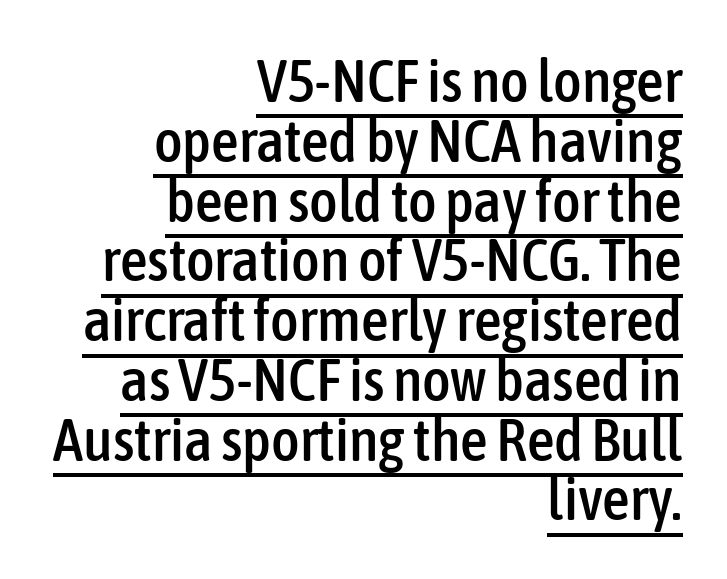
The image shows 61 px condensed sans-serif type, upright; set right-aligned, tight line spacing (0.98x), normal letter spacing, underlined; low stroke contrast and a medium x-height.
